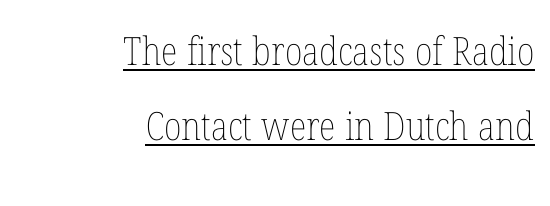
{"italic": "no", "bold": "no", "weight": "thin", "width": "condensed", "stroke_contrast": "low", "x_height": "medium", "monospaced": "no", "underline": "yes", "align": "right", "line_spacing": "loose", "line_spacing_ratio": 1.92, "letter_spacing": "normal", "letter_spacing_em": 0.0, "glyph_px": 39}
